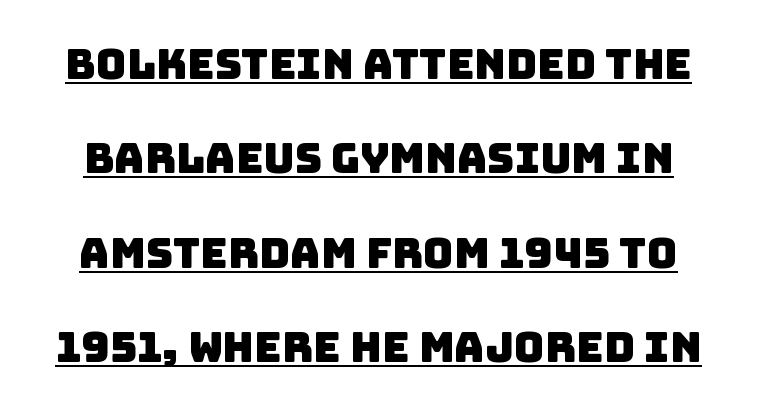
{"serif": "no", "width": "normal", "stroke_contrast": "low", "x_height": "large", "monospaced": "no", "underline": "yes", "line_spacing": "loose", "line_spacing_ratio": 2.25, "letter_spacing": "normal", "letter_spacing_em": 0.0, "glyph_px": 42}
